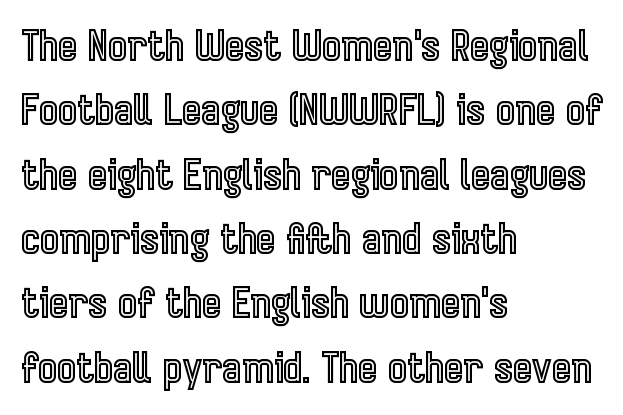
The image shows 41 px condensed type, upright; set left-aligned, normal line spacing (1.57x), normal letter spacing, not underlined; a medium x-height.
